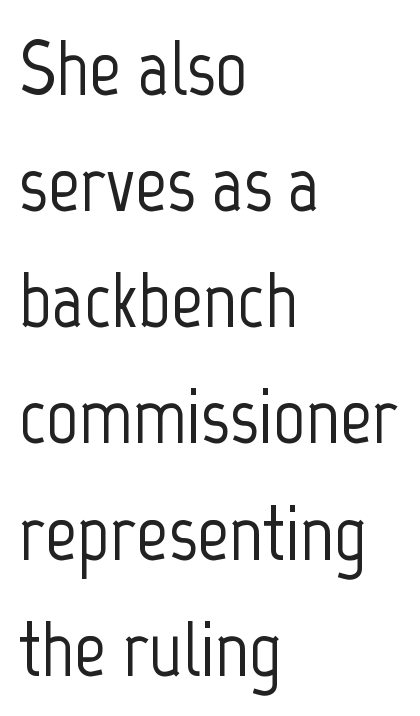
{"serif": "no", "italic": "no", "width": "condensed", "stroke_contrast": "low", "x_height": "medium", "monospaced": "no", "underline": "no", "align": "left", "line_spacing": "normal", "line_spacing_ratio": 1.47, "letter_spacing": "normal", "letter_spacing_em": 0.0, "glyph_px": 79}
